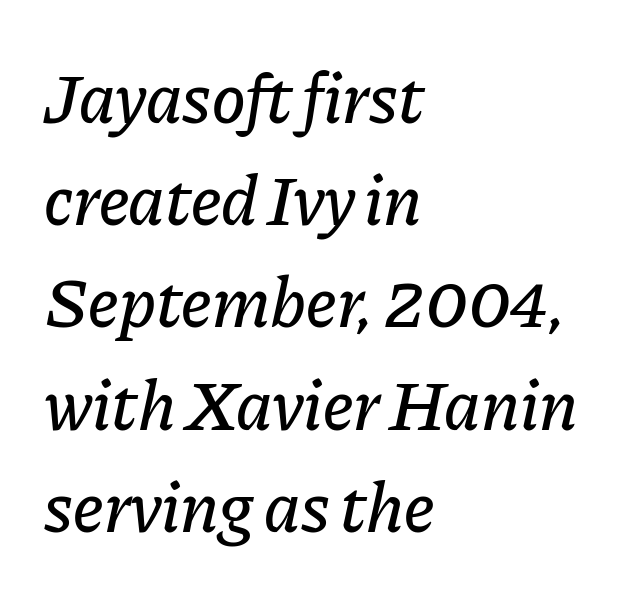
Q: Is the text italic (slanted)? A: Yes, it leans right by about 11 degrees.
Q: Is the text underlined? A: No.
Q: How is the paragraph aligned? A: Left-aligned.
Q: Is the spacing between letters normal or unusually wide? A: Normal.
Q: Is the spacing between lines tight, normal or loose? A: Normal.
Q: Width (condensed, normal, or wide)? A: Normal.
Q: Stroke contrast? A: Low.
Q: x-height? A: Medium.
Q: Monospaced? A: No.
